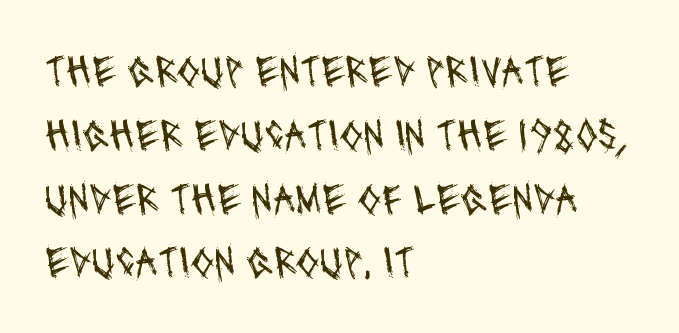
{"serif": "no", "bold": "no", "weight": "regular", "width": "condensed", "stroke_contrast": "medium", "x_height": "large", "monospaced": "no", "underline": "no", "align": "left", "line_spacing": "normal", "line_spacing_ratio": 1.45, "letter_spacing": "normal", "letter_spacing_em": 0.0, "glyph_px": 44}
